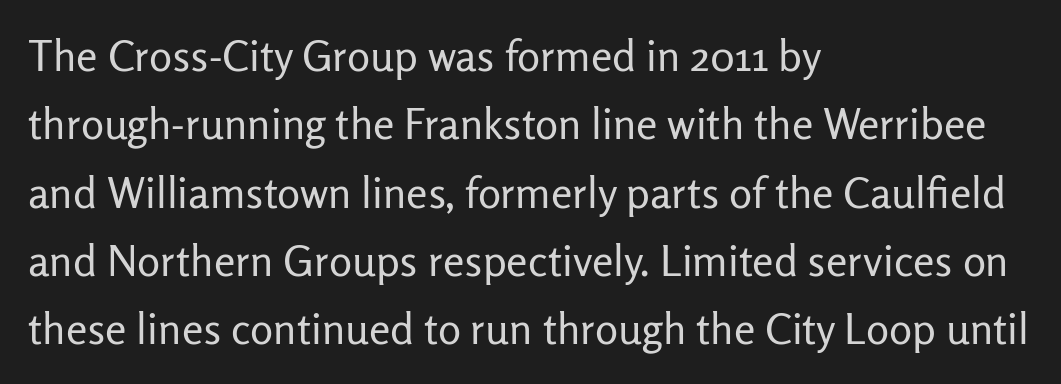
This rendering features lettering with no underline. In terms of leading, this rendering sits right in the middle. Tall strokes in this sample are plumb rather than angled. Is the block centered? No — it sits flush against the left margin.
